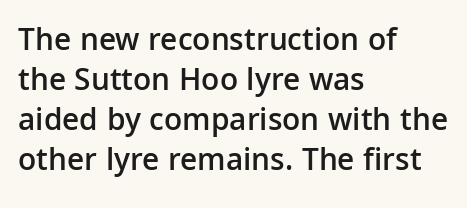
The image shows 32 px semibold sans-serif type, upright; set left-aligned, normal line spacing (1.25x), normal letter spacing, not underlined; low stroke contrast and a medium x-height.
